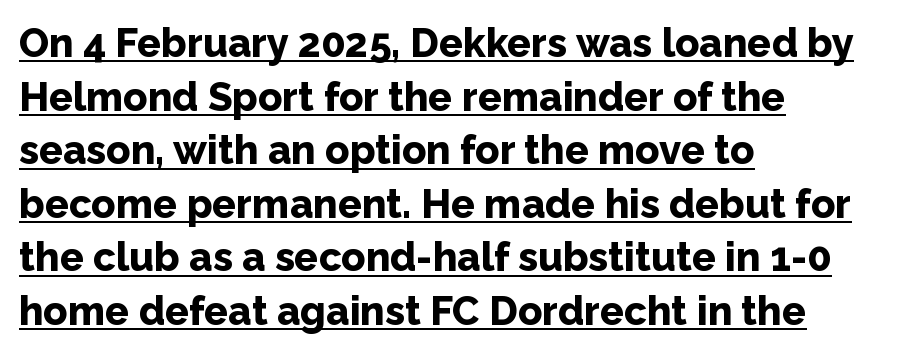
The image shows 40 px bold sans-serif type, upright; set left-aligned, normal line spacing (1.34x), normal letter spacing, underlined; low stroke contrast and a medium x-height.
